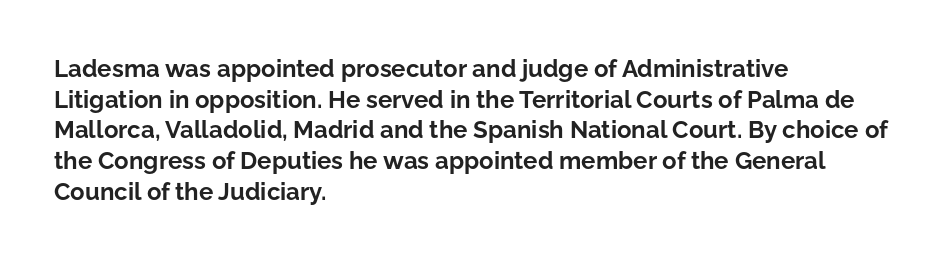
The image shows 24 px bold type, upright; set left-aligned, normal line spacing (1.28x), normal letter spacing, not underlined.
